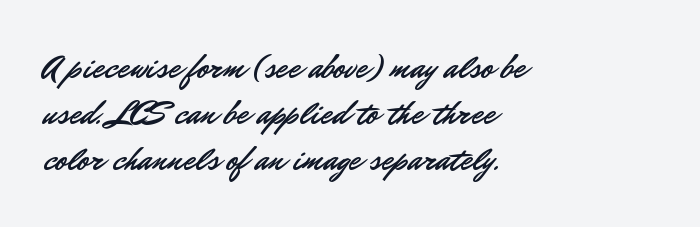
The image shows 34 px sans-serif type; set left-aligned, normal line spacing (1.35x), normal letter spacing, not underlined; low stroke contrast and a small x-height.
